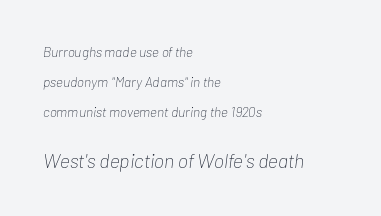
The image shows 20 px text type, italic (leaning right); set left-aligned, loose line spacing (2.13x), normal letter spacing, not underlined; the second (bottom) block is 1.43x larger.
